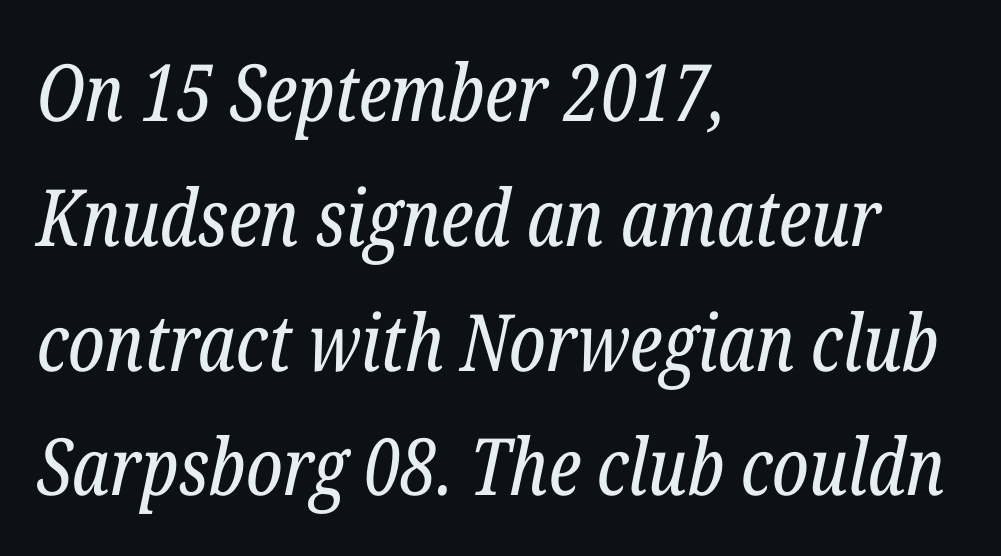
The image shows 79 px regular-weight, condensed serif type, italic (leaning right); set left-aligned, normal line spacing (1.58x), normal letter spacing, not underlined; low stroke contrast and a medium x-height.
